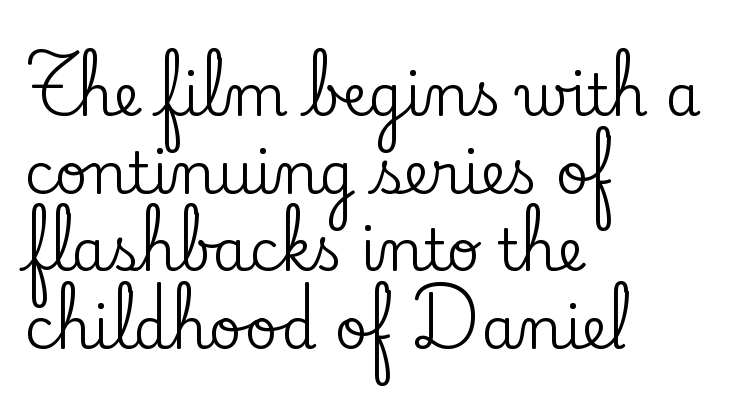
{"serif": "yes", "italic": "no", "width": "normal", "stroke_contrast": "low", "x_height": "small", "monospaced": "no", "underline": "no", "align": "left", "line_spacing": "normal", "line_spacing_ratio": 1.36, "letter_spacing": "normal", "letter_spacing_em": 0.0, "glyph_px": 57}
